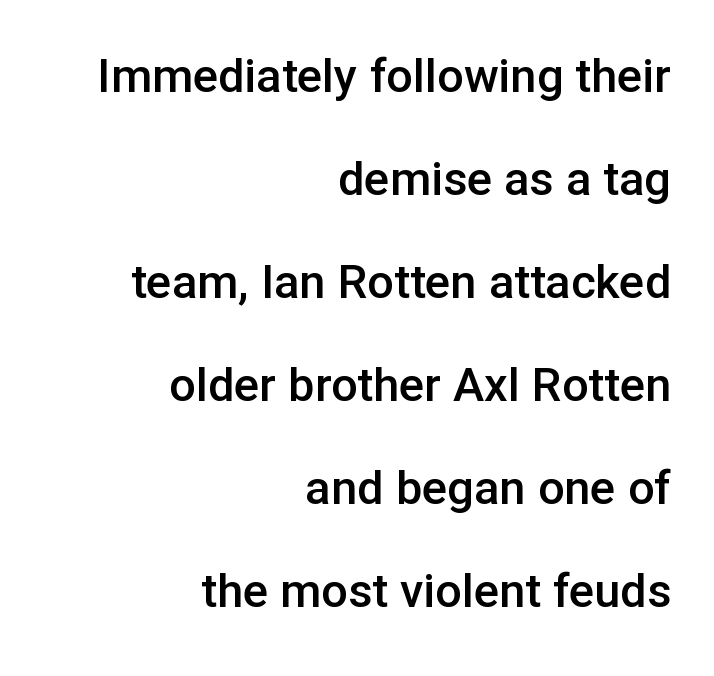
You could fit nearly another row in the gap between these rows. Posture: upright roman. Its strokes are somewhat broadened, the hallmark of semibold type. Character widths vary here, with narrow letters taking less room than wide ones. Just letters on the line, the space beneath them empty.
